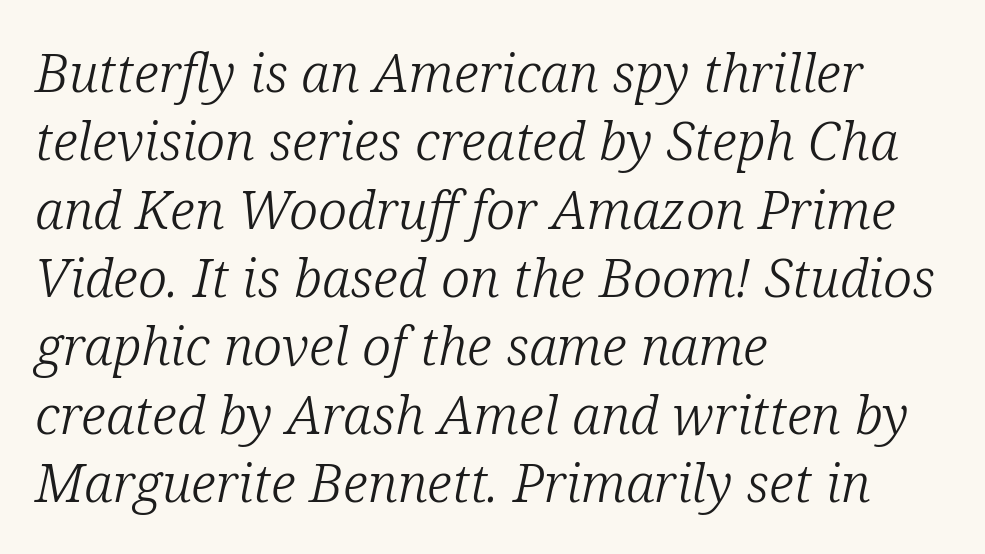
The image shows 53 px light serif type, italic (leaning right); set left-aligned, normal line spacing (1.29x), normal letter spacing, not underlined; low stroke contrast and a medium x-height.
